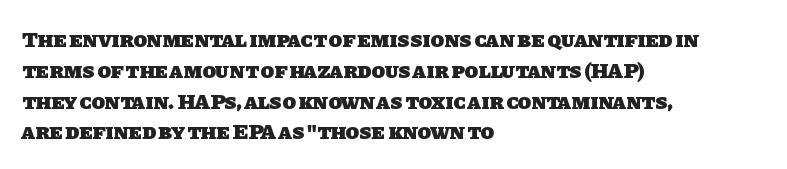
The image shows 22 px bold type; set left-aligned, normal line spacing (1.4x), normal letter spacing, not underlined.
